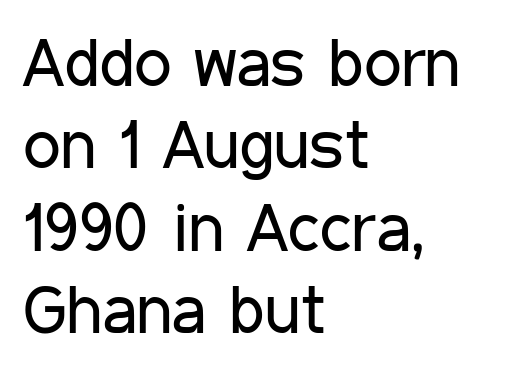
The image shows 67 px regular-weight, condensed sans-serif type, upright; set left-aligned, line spacing 1.23x, normal letter spacing, not underlined; low stroke contrast and a medium x-height.
